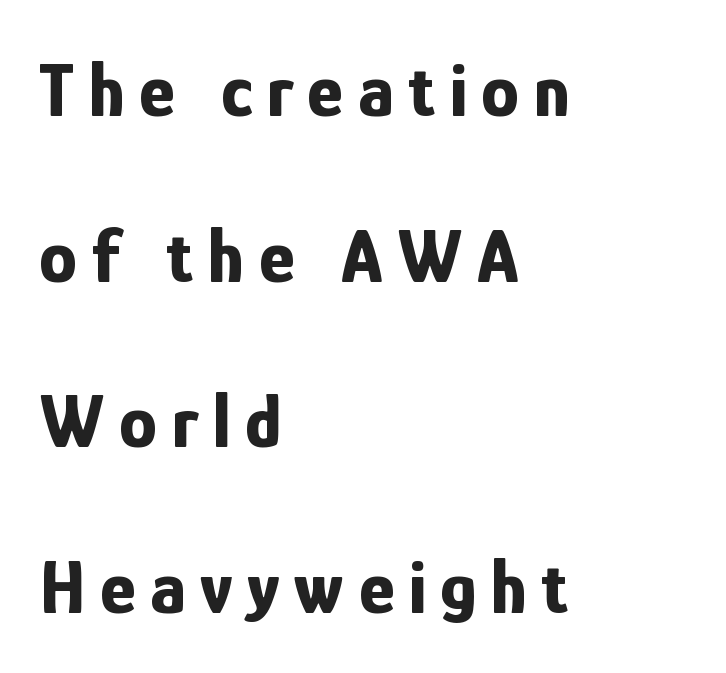
The image shows 76 px bold, condensed sans-serif type, upright; set left-aligned, loose line spacing (2.18x), not underlined; low stroke contrast and a medium x-height.
